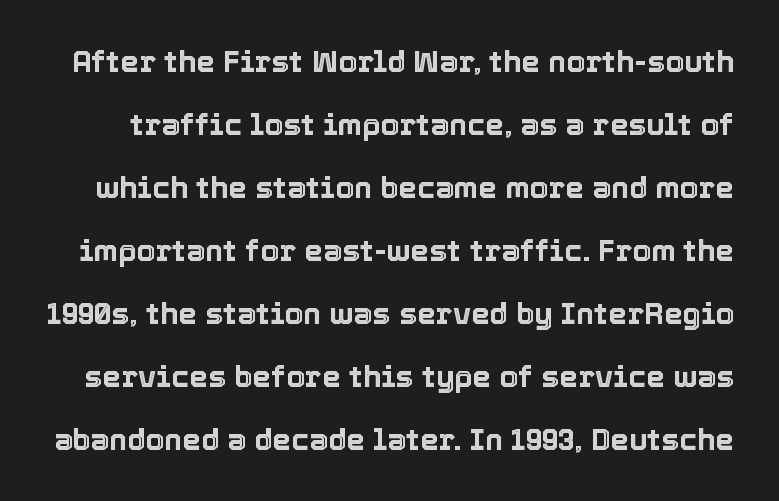
Tracking value appears to be zero — textbook default spacing. Honestly, there is no underline to notice here at all. The face used here is proportionally spaced, like ordinary book or web type. The lettering holds an erect, upright posture throughout. How would I describe the line gaps? Wide and relaxed.
